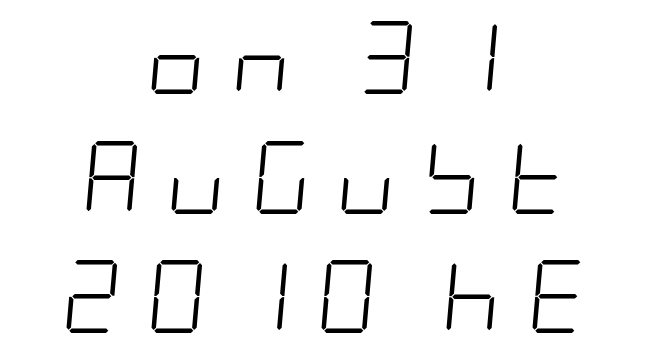
{"italic": "yes", "lean": "right", "slant_degrees": 5, "bold": "no", "weight": "light", "width": "condensed", "stroke_contrast": "low", "x_height": "large", "underline": "no", "align": "center", "line_spacing": "normal", "line_spacing_ratio": 1.64, "letter_spacing": "wide", "letter_spacing_em": 0.35, "glyph_px": 73}
